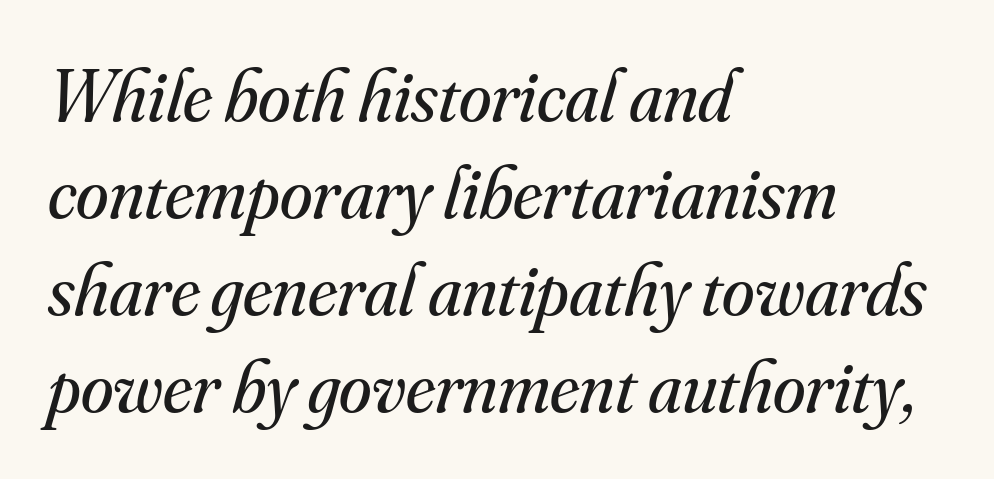
The image shows 74 px regular-weight serif type, italic (leaning right); set left-aligned, normal line spacing (1.31x), normal letter spacing, not underlined; medium stroke contrast and a small x-height.
